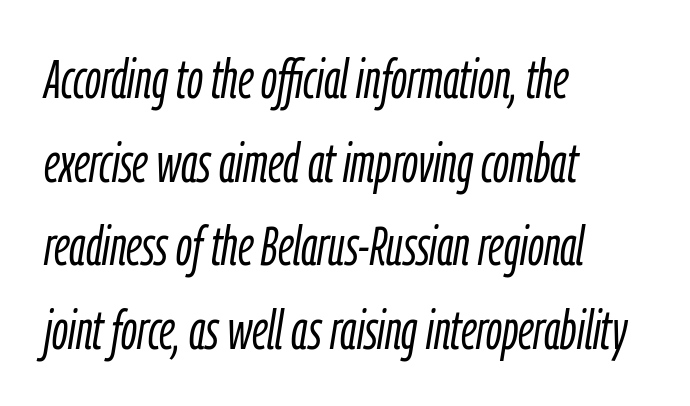
Q: Is the text bold? A: No.
Q: Is the text italic (slanted)? A: Yes, it leans right by about 9 degrees.
Q: Is the text underlined? A: No.
Q: How is the paragraph aligned? A: Left-aligned.
Q: Is the spacing between letters normal or unusually wide? A: Normal.
Q: Is the spacing between lines tight, normal or loose? A: Normal.
Q: Width (condensed, normal, or wide)? A: Condensed.
Q: Stroke contrast? A: Low.
Q: x-height? A: Medium.
Q: Monospaced? A: No.
